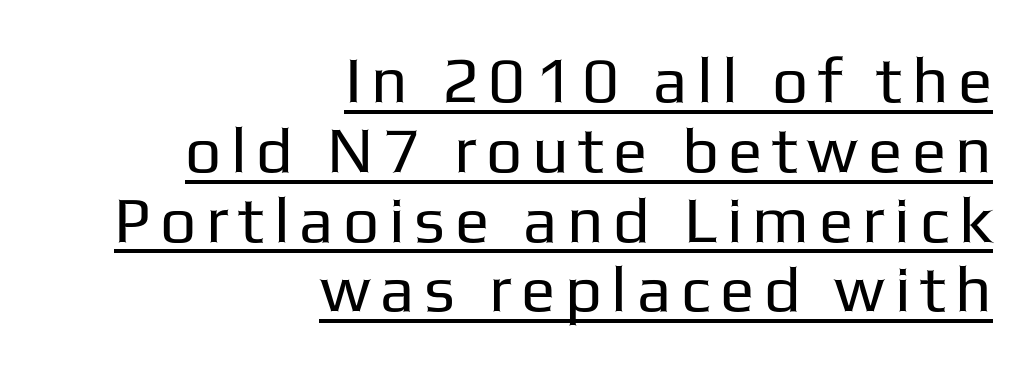
Baseline-to-baseline distance is barely more than the letter height. The lines are quadded right. Is this a fixed-width face? No — the glyphs have proportional, varying widths. Look at the bottom of the vertical strokes: they stop flat, with no serifs.
